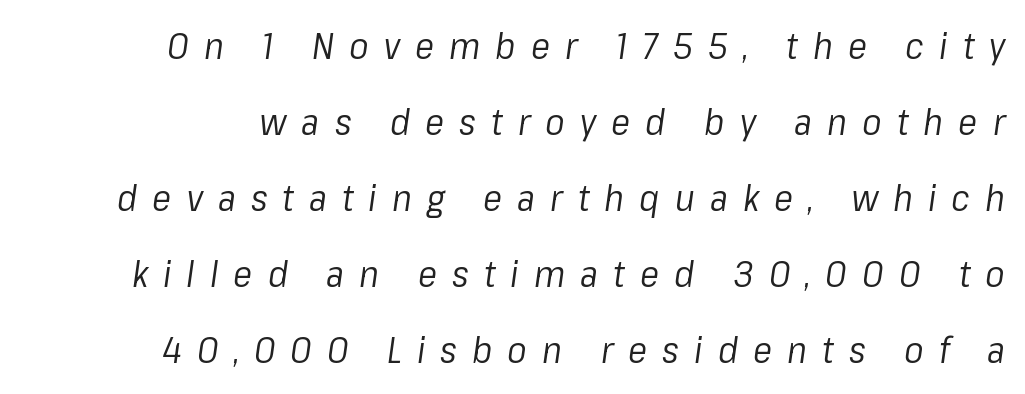
The image shows 36 px regular-weight type, italic (leaning right); set loose line spacing (2.11x), unusually wide letter spacing (+0.42 em), not underlined; low stroke contrast and a medium x-height.
